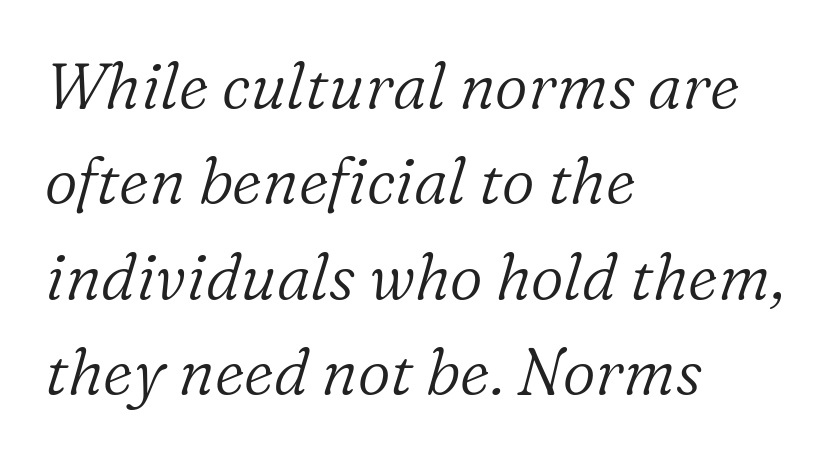
{"serif": "yes", "italic": "yes", "lean": "right", "slant_degrees": 16, "bold": "no", "weight": "light", "width": "normal", "stroke_contrast": "low", "x_height": "medium", "monospaced": "no", "underline": "no", "align": "left", "line_spacing": "normal", "line_spacing_ratio": 1.49, "letter_spacing": "normal", "letter_spacing_em": 0.0, "glyph_px": 64}
